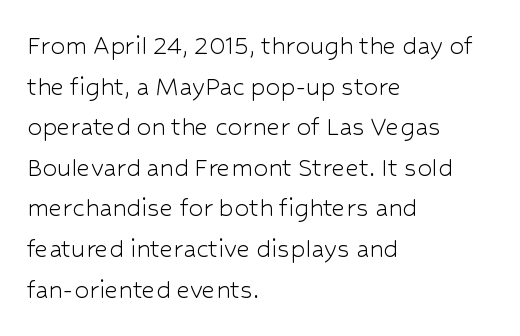
{"serif": "no", "italic": "no", "bold": "no", "weight": "light", "width": "normal", "stroke_contrast": "low", "x_height": "medium", "monospaced": "no", "underline": "no", "align": "left", "line_spacing": "normal", "line_spacing_ratio": 1.4, "letter_spacing": "normal", "letter_spacing_em": 0.0, "glyph_px": 29}
